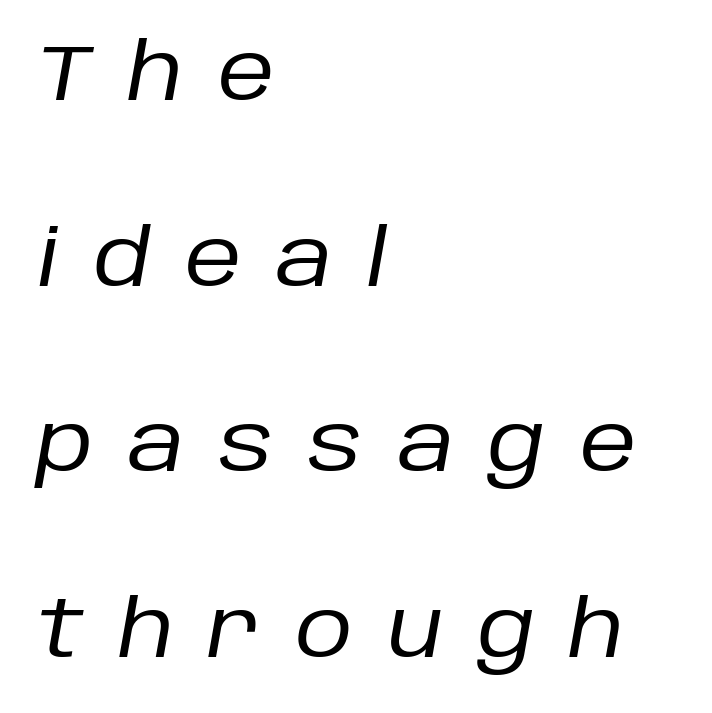
You could not count columns in this text — the font is proportionally spaced. Look at the tracking — it's clearly loosened, letters drifting apart. The text block is weighted toward the left margin, trailing off unevenly rightward. Students, observe: this is what heavily led, spacious text looks like.
